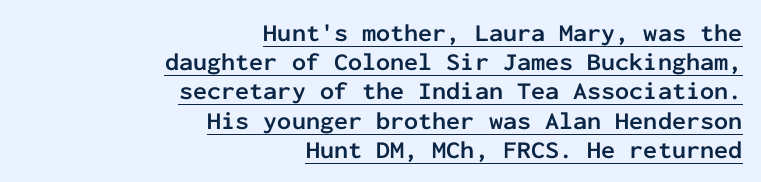
Set as a true bold cut, around the 700 mark. Looks like someone drew a line under every word here. Right-aligned paragraph, ragged on the left. Italic: no, the glyphs are upright roman.
